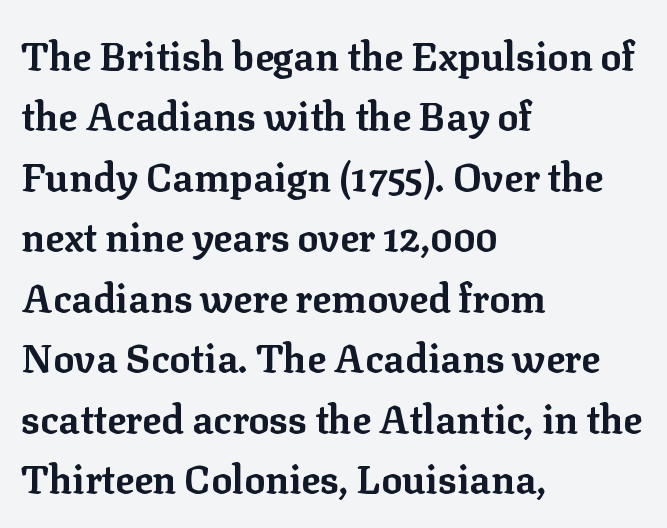
Weight: bold. Spacing verdict: proportional, widths tailored to each character. Italic: no, the glyphs are upright roman. Regarding leading, the lines here are spaced in the standard way. The tracking reads as untouched default to a designer's eye.
